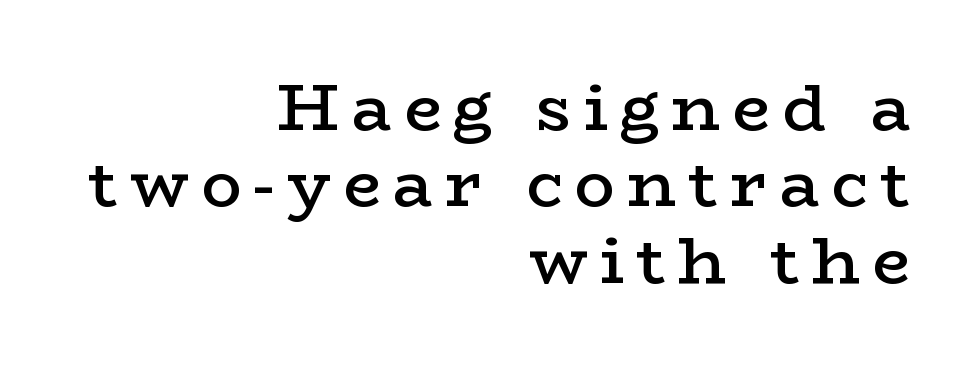
The face used here is proportionally spaced, like ordinary book or web type. Little horizontal feet cap the strokes, marking this as serif type. This sample trades vertical openness for compactness between lines. In terms of posture, this sample is upright. Plain, unruled lines of type.
